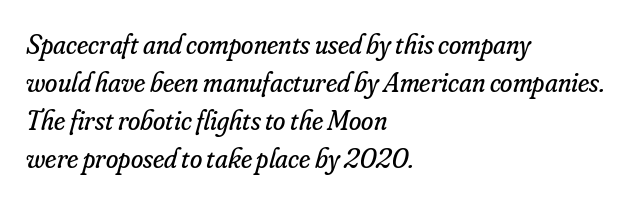
{"serif": "yes", "italic": "yes", "lean": "right", "slant_degrees": 16, "bold": "no", "weight": "regular", "width": "normal", "stroke_contrast": "low", "x_height": "small", "monospaced": "no", "underline": "no", "align": "left", "line_spacing": "normal", "line_spacing_ratio": 1.36, "letter_spacing": "normal", "letter_spacing_em": 0.0, "glyph_px": 28}
